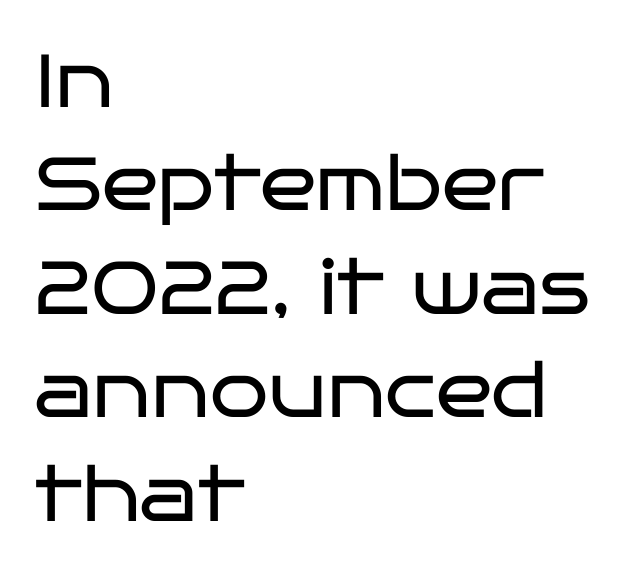
The image shows 75 px regular-weight, wide sans-serif type, upright; set left-aligned, normal line spacing (1.38x), normal letter spacing, not underlined; low stroke contrast and a large x-height.
